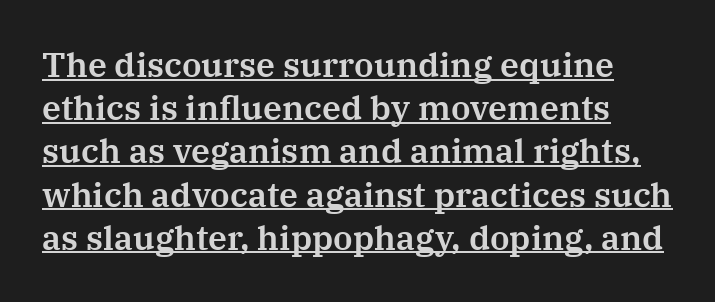
Here the designer chose a conventional face with non-uniform glyph widths. What decoration does the sample have? An underline. Here the glyphs are tracked normally, forming tight word shapes. One glance says typical: line gaps are just what's usual.
